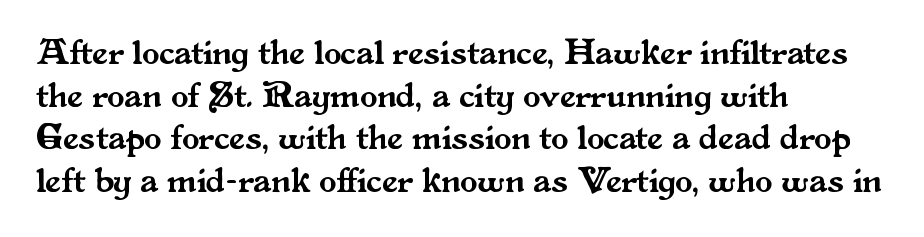
Q: Is the text italic (slanted)? A: No, it is upright.
Q: Is the typeface a serif or a sans-serif typeface? A: Serif.
Q: Is the text underlined? A: No.
Q: How is the paragraph aligned? A: Left-aligned.
Q: Is the spacing between letters normal or unusually wide? A: Normal.
Q: Width (condensed, normal, or wide)? A: Normal.
Q: Stroke contrast? A: Medium.
Q: x-height? A: Small.
Q: Monospaced? A: No.
